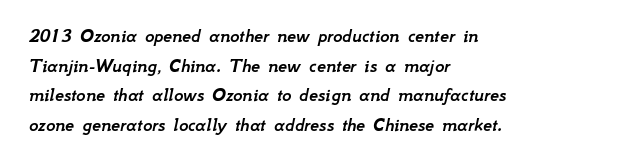
Q: Is the text italic (slanted)? A: Yes, it leans right by about 12 degrees.
Q: Is the text underlined? A: No.
Q: How is the paragraph aligned? A: Left-aligned.
Q: Is the spacing between letters normal or unusually wide? A: Normal.
Q: Is the spacing between lines tight, normal or loose? A: Normal.
